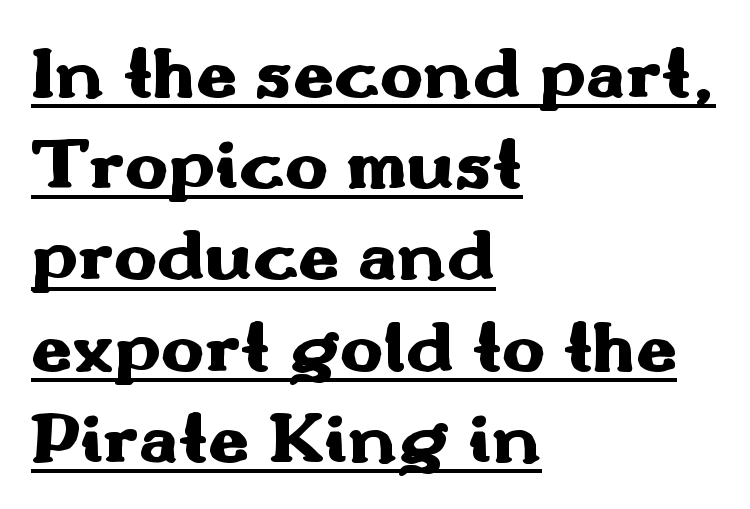
{"serif": "no", "italic": "no", "bold": "yes", "weight": "heavy", "width": "wide", "stroke_contrast": "medium", "x_height": "small", "monospaced": "no", "underline": "yes", "align": "left", "line_spacing": "normal", "line_spacing_ratio": 1.25, "letter_spacing": "normal", "letter_spacing_em": 0.0, "glyph_px": 73}
